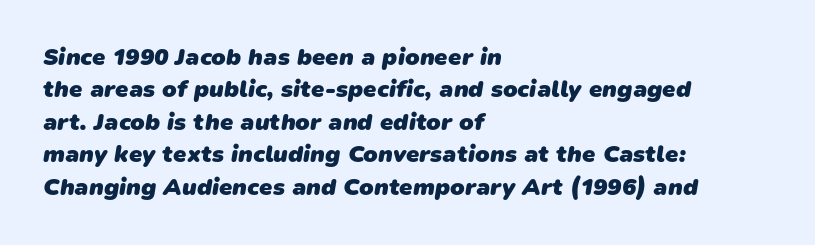
The image shows 24 px bold type; set left-aligned, normal line spacing (1.35x), normal letter spacing, not underlined.
